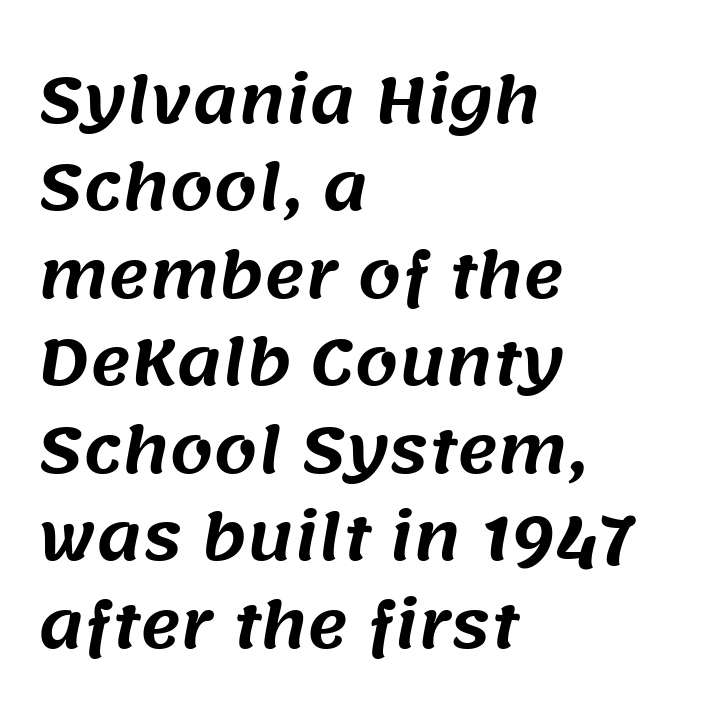
Each new line begins a customary step beneath the previous one. The words here are not underlined. The gaps between neighbouring characters are ordinary and unremarkable. The face used here is proportionally spaced, like ordinary book or web type.
